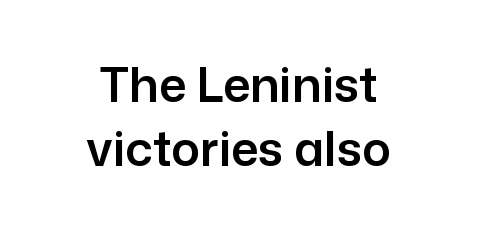
{"serif": "no", "italic": "no", "width": "normal", "stroke_contrast": "low", "x_height": "medium", "monospaced": "no", "underline": "no", "align": "center", "line_spacing": "normal", "line_spacing_ratio": 1.34, "letter_spacing": "normal", "letter_spacing_em": 0.0, "glyph_px": 48}
